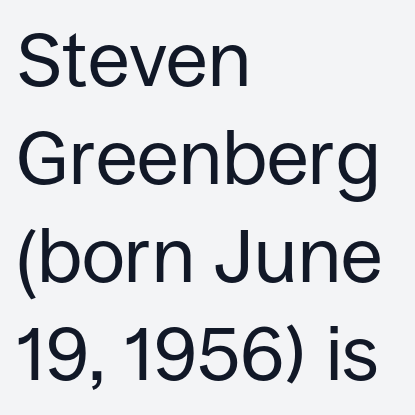
These lines sit exactly where default settings would place them. The string is rendered with underlining switched off. Typeset ragged right — the left edge is the straight one. The font family rendered here belongs to the sans-serif group.
